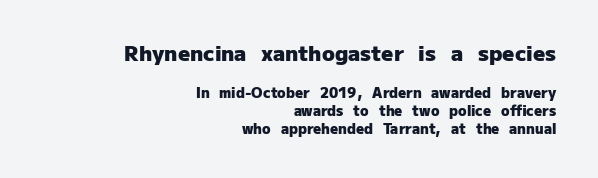
This sample keeps an unexceptional amount of space between lines. No extra tracking has been applied to these lines. Thick stems and heavy bowls — unmistakably bold. Alignment: flush right.
